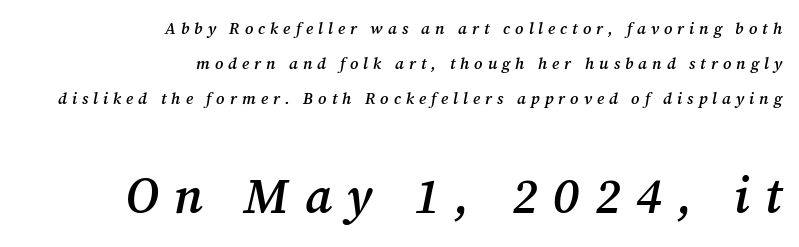
Semibold letterforms, between regular and bold. The horizontal fit of the characters is loose and conspicuously gappy. Old-style or modern, the face here clearly has serifs. Is the lower block the larger one? Yes — the lower block carries the bigger type. Designer's note — italics engaged. Spacing verdict: proportional, widths tailored to each character.
